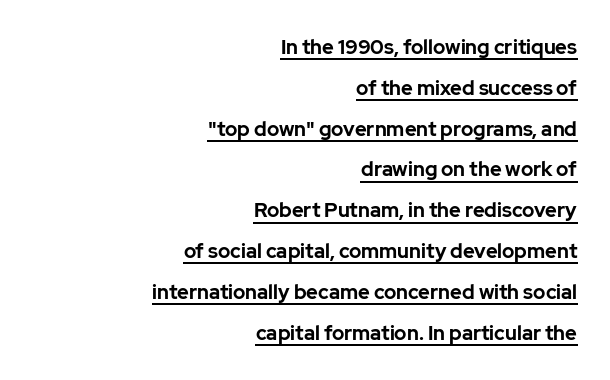
Q: Is the text bold? A: Yes.
Q: Is the text italic (slanted)? A: No, it is upright.
Q: Is the text underlined? A: Yes.
Q: How is the paragraph aligned? A: Right-aligned.
Q: Is the spacing between letters normal or unusually wide? A: Normal.
Q: Is the spacing between lines tight, normal or loose? A: Loose.
